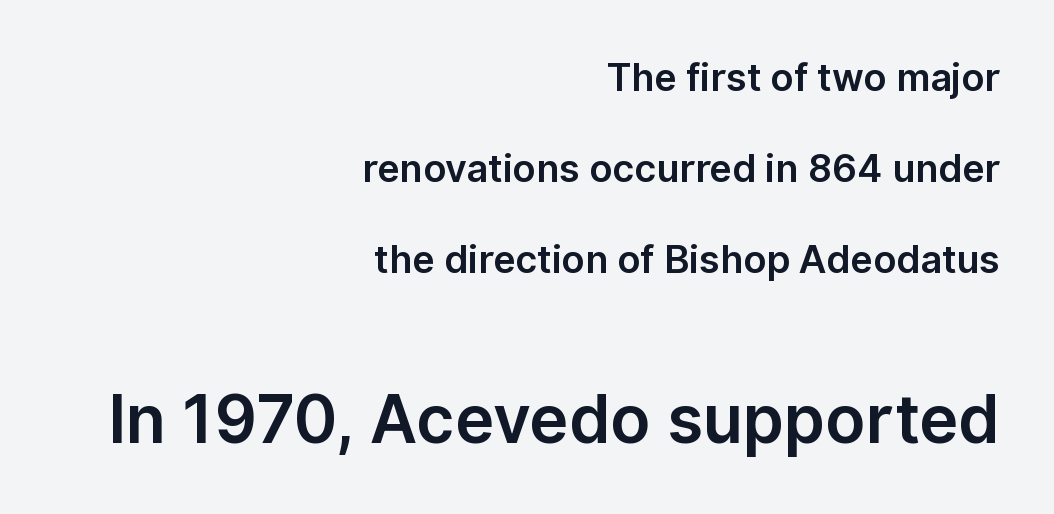
The image shows 66 px sans-serif type, upright; set right-aligned, loose line spacing (2.39x), normal letter spacing, not underlined; the second (bottom) block is 1.74x larger; low stroke contrast and a medium x-height.
